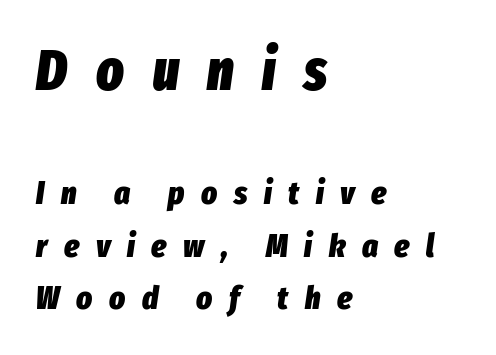
{"italic": "yes", "lean": "right", "slant_degrees": 8, "bold": "yes", "weight": "heavy", "width": "condensed", "stroke_contrast": "low", "x_height": "medium", "monospaced": "no", "underline": "no", "align": "left", "line_spacing": "normal", "line_spacing_ratio": 1.6, "letter_spacing": "wide", "letter_spacing_em": 0.5, "larger_block": "first", "size_ratio": 1.73, "glyph_px": 57}
